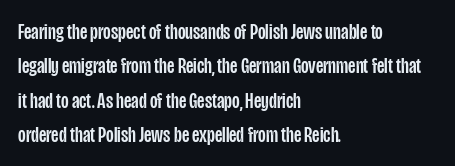
Teacher's note: observe the even left margin — that is flush-left alignment. The passage shown has conventional tracking throughout. It's the straight-up-and-down kind of type. The block of text has a typical density, with ordinary space between rows. The area under the type is left untouched.
